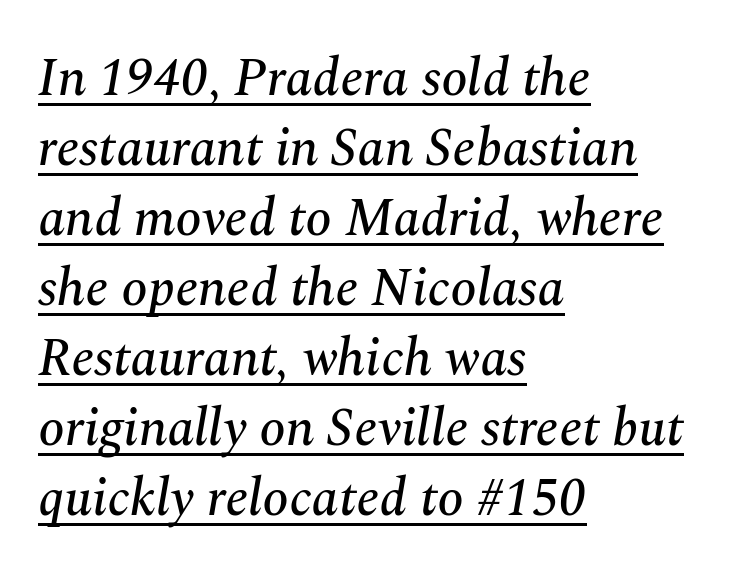
{"serif": "yes", "italic": "yes", "lean": "right", "slant_degrees": 10, "width": "normal", "stroke_contrast": "medium", "x_height": "medium", "monospaced": "no", "underline": "yes", "align": "left", "line_spacing": "normal", "line_spacing_ratio": 1.32, "letter_spacing": "normal", "letter_spacing_em": 0.0, "glyph_px": 53}
